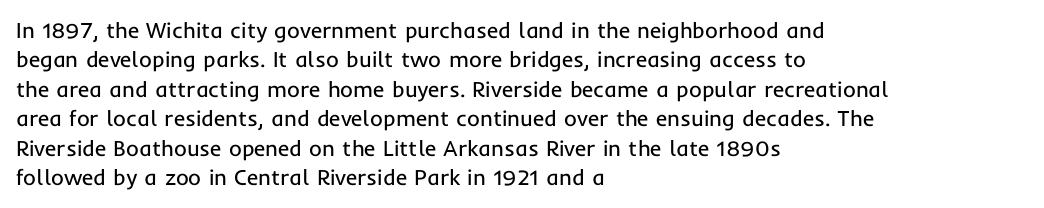
Q: Is the text bold? A: No.
Q: Is the text italic (slanted)? A: No, it is upright.
Q: Is the text underlined? A: No.
Q: How is the paragraph aligned? A: Left-aligned.
Q: Is the spacing between letters normal or unusually wide? A: Normal.
Q: Is the spacing between lines tight, normal or loose? A: Normal.
